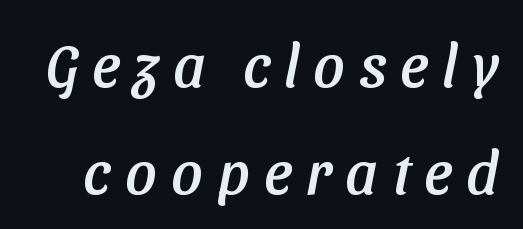
Q: Is the typeface a serif or a sans-serif typeface? A: Sans-serif.
Q: Is the text underlined? A: No.
Q: Is the spacing between letters normal or unusually wide? A: Unusually wide.
Q: Width (condensed, normal, or wide)? A: Normal.
Q: Stroke contrast? A: Low.
Q: x-height? A: Medium.
Q: Monospaced? A: No.
